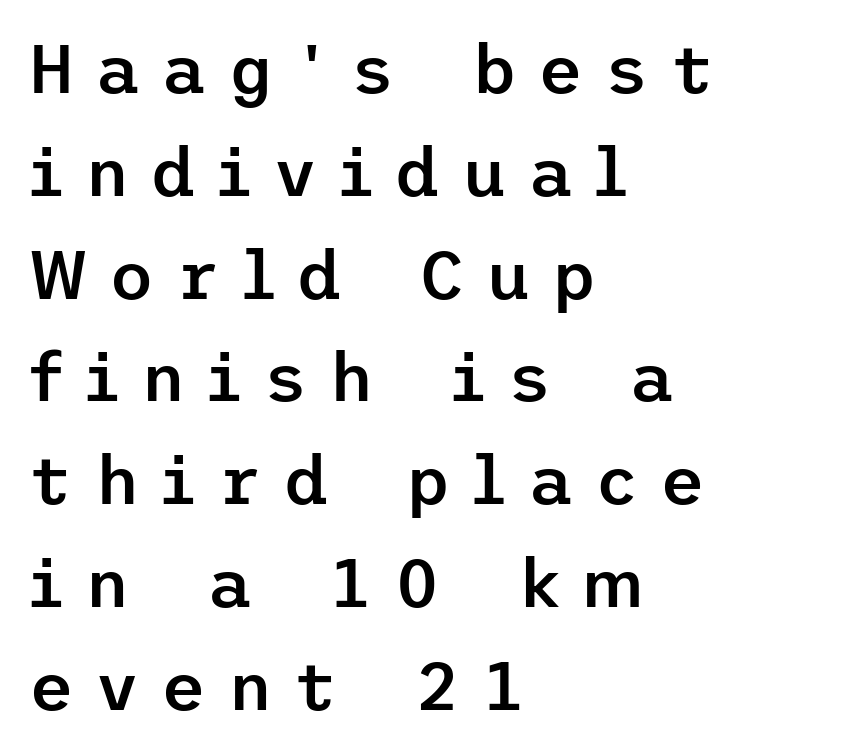
The image shows 69 px semibold sans-serif type, upright; set left-aligned, normal line spacing (1.49x), unusually wide letter spacing (+0.31 em), not underlined; low stroke contrast and a medium x-height.
